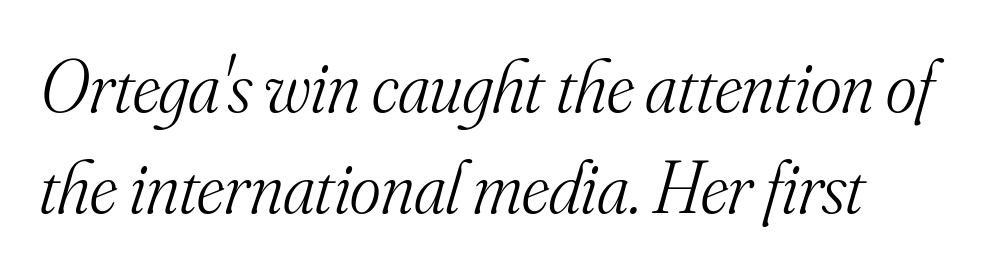
The image shows 74 px light serif type, italic (leaning right); set normal line spacing (1.36x), normal letter spacing, not underlined; medium stroke contrast and a small x-height.
